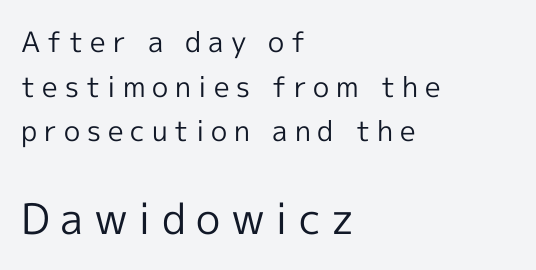
{"serif": "no", "italic": "no", "bold": "no", "weight": "regular", "width": "normal", "x_height": "medium", "monospaced": "no", "underline": "no", "align": "left", "line_spacing": "normal", "line_spacing_ratio": 1.59, "letter_spacing": "wide", "letter_spacing_em": 0.25, "larger_block": "second", "size_ratio": 1.5, "glyph_px": 42}
